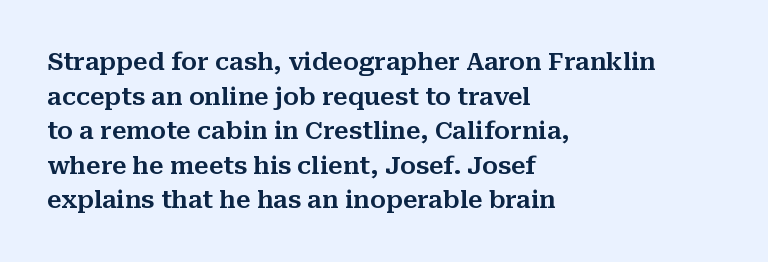
The image shows 24 px text type, upright; set left-aligned, normal line spacing (1.44x), normal letter spacing, not underlined.
